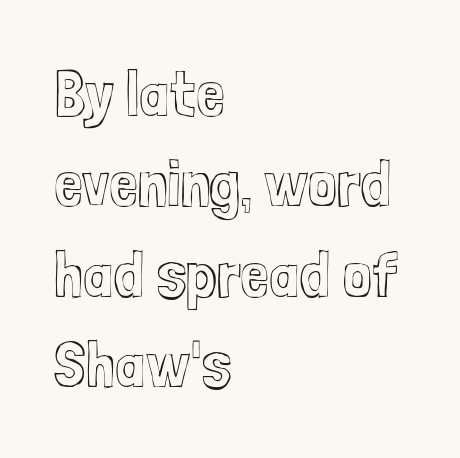
{"italic": "no", "width": "condensed", "x_height": "medium", "monospaced": "no", "underline": "no", "align": "left", "line_spacing": "normal", "line_spacing_ratio": 1.39, "letter_spacing": "normal", "letter_spacing_em": 0.0, "glyph_px": 65}
